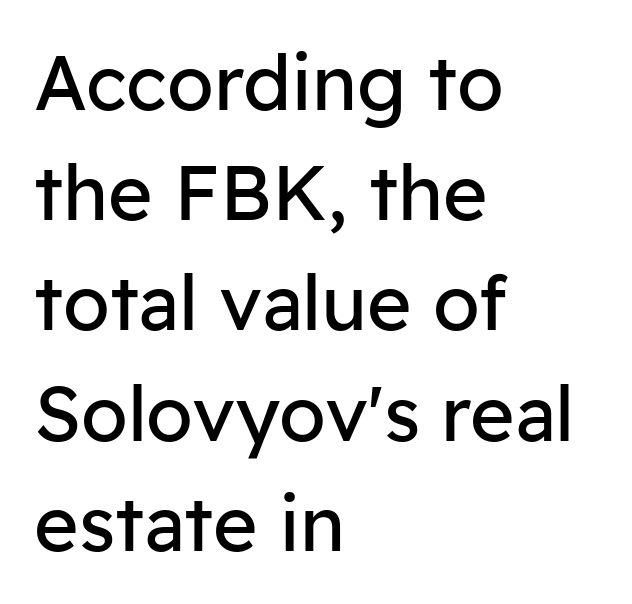
In terms of leading, this rendering sits right in the middle. This sample is left-justified, so line endings fall wherever the words run out. What stands out about the letter spacing? Nothing — it is the standard amount. Characters remain perfectly vertical along every line. Do the characters align in a grid? No, the font is proportional. No chunkiness to these letters — they're not bold.
